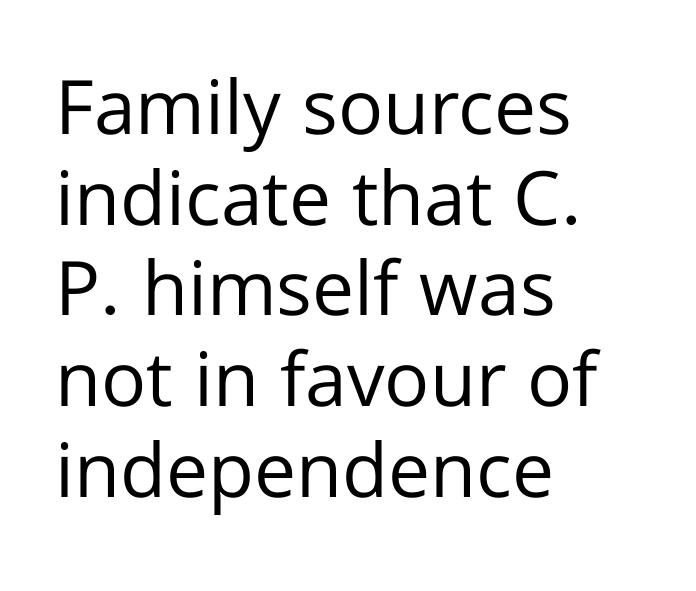
The typesetting does not lean heavy: it is not bold. The rendering uses natural spacing where letterforms have individual widths. Does the copy run flush right? No — it runs flush left. This is the regular roman posture of the typeface. Tracking value appears to be zero — textbook default spacing.
